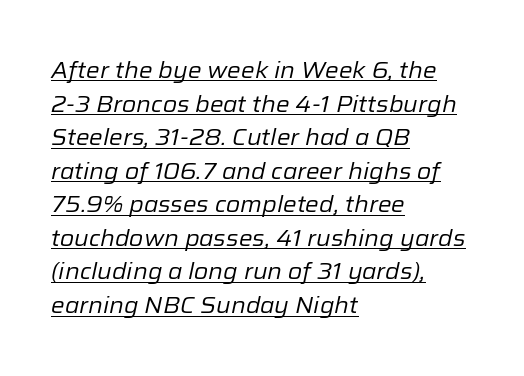
{"italic": "yes", "lean": "right", "slant_degrees": 12, "bold": "no", "underline": "yes", "align": "left", "line_spacing": "normal", "line_spacing_ratio": 1.46, "letter_spacing": "normal", "letter_spacing_em": 0.0, "glyph_px": 23}
